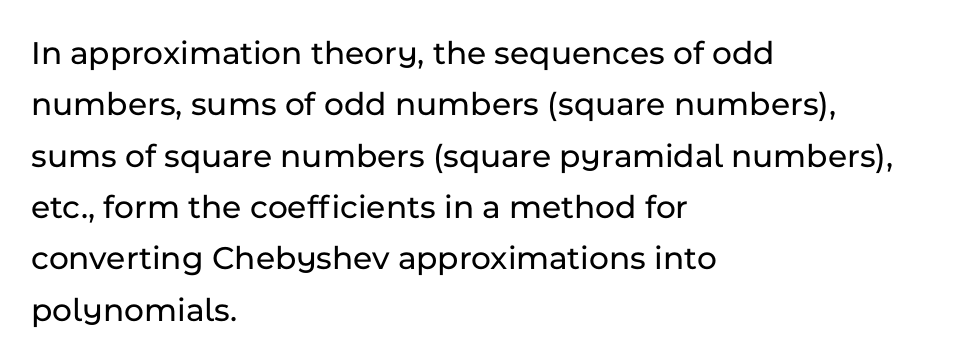
The image shows 34 px sans-serif type, upright; set left-aligned, normal line spacing (1.51x), normal letter spacing, not underlined; low stroke contrast and a medium x-height.
